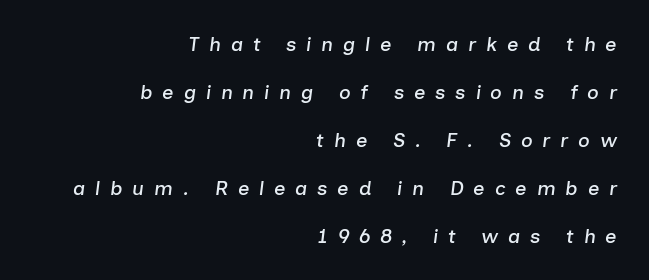
{"italic": "yes", "lean": "right", "slant_degrees": 7, "underline": "no", "align": "right", "line_spacing": "loose", "line_spacing_ratio": 2.4, "letter_spacing": "wide", "letter_spacing_em": 0.49, "glyph_px": 20}
